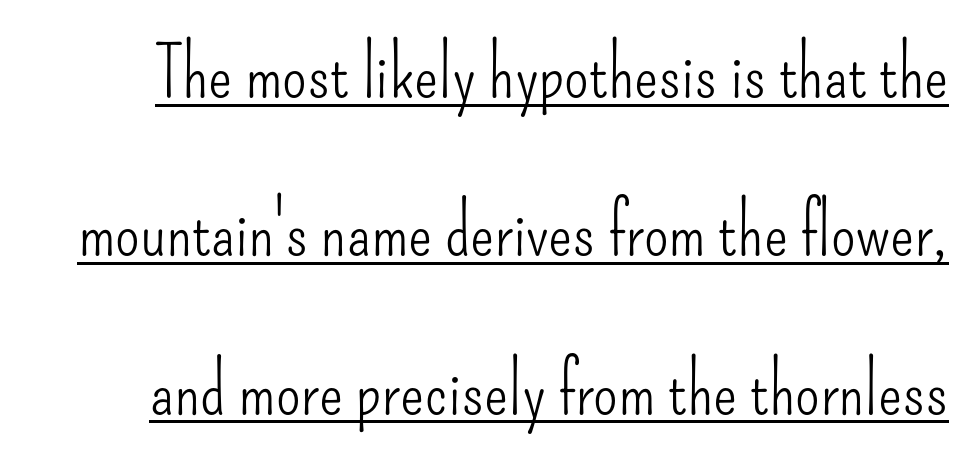
The image shows 71 px light, condensed sans-serif type, upright; set loose line spacing (2.23x), normal letter spacing, underlined; low stroke contrast and a small x-height.
